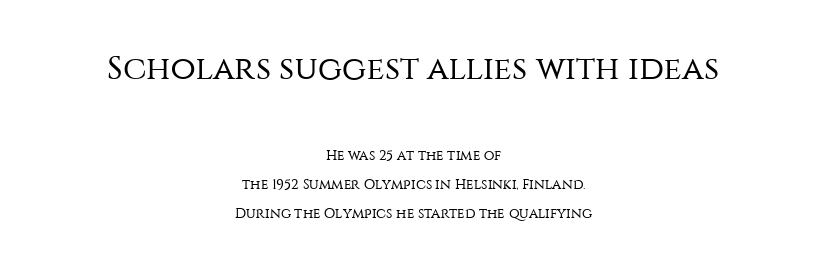
Q: Is the text bold? A: No.
Q: Is the text italic (slanted)? A: No, it is upright.
Q: Is the typeface a serif or a sans-serif typeface? A: Sans-serif.
Q: Is the text underlined? A: No.
Q: How is the paragraph aligned? A: Centered.
Q: Is the spacing between letters normal or unusually wide? A: Normal.
Q: Is the spacing between lines tight, normal or loose? A: Loose.
Q: Which block of text is set in a larger size, the first (top) or the second (bottom)? A: The first (top) one.
Q: Width (condensed, normal, or wide)? A: Normal.
Q: Stroke contrast? A: Medium.
Q: x-height? A: Large.
Q: Monospaced? A: No.
